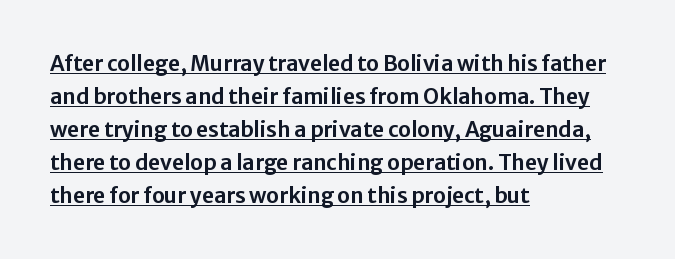
{"italic": "no", "underline": "yes", "align": "left", "line_spacing": "normal", "line_spacing_ratio": 1.57, "letter_spacing": "normal", "letter_spacing_em": 0.0, "glyph_px": 21}
